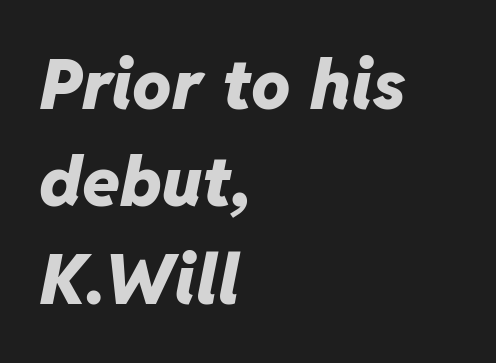
The image shows 69 px heavy type, italic (leaning right); set left-aligned, normal line spacing (1.41x), normal letter spacing, not underlined; low stroke contrast and a medium x-height.
